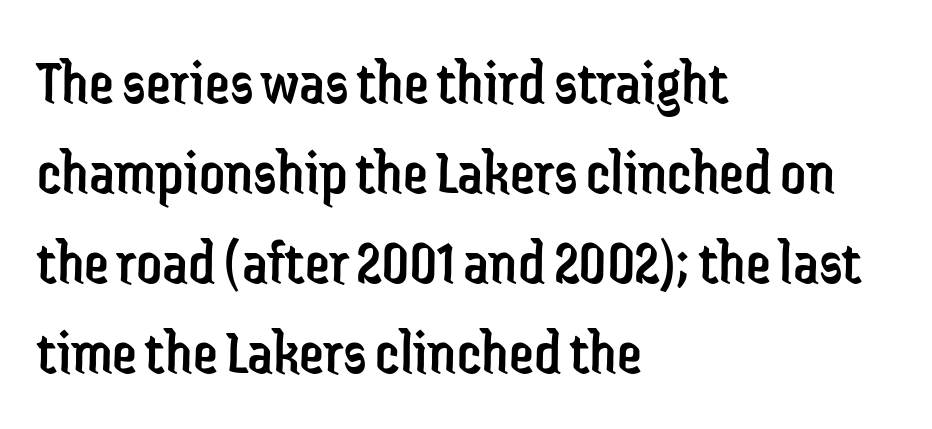
Q: Is the text bold? A: No.
Q: Is the text italic (slanted)? A: No, it is upright.
Q: Is the typeface a serif or a sans-serif typeface? A: Sans-serif.
Q: Is the text underlined? A: No.
Q: How is the paragraph aligned? A: Left-aligned.
Q: Is the spacing between letters normal or unusually wide? A: Normal.
Q: Is the spacing between lines tight, normal or loose? A: Normal.
Q: Width (condensed, normal, or wide)? A: Condensed.
Q: Stroke contrast? A: Low.
Q: x-height? A: Medium.
Q: Monospaced? A: No.
